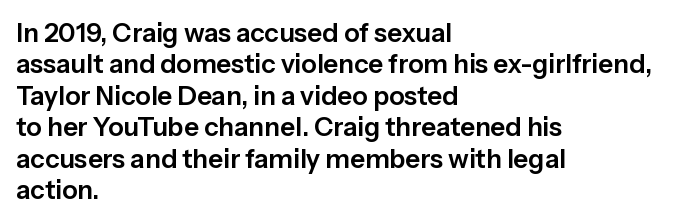
{"italic": "no", "underline": "no", "align": "left", "line_spacing_ratio": 1.21, "letter_spacing": "normal", "letter_spacing_em": 0.0, "glyph_px": 26}
